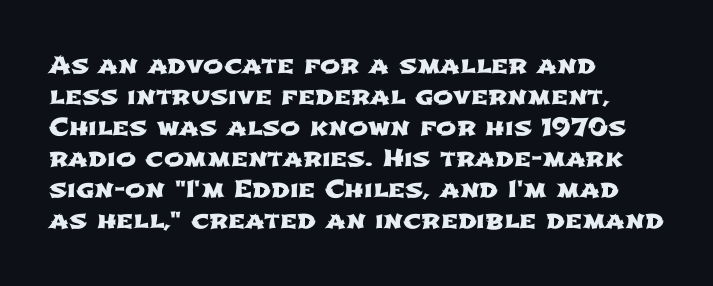
The image shows 24 px text type; set left-aligned, normal line spacing (1.29x), normal letter spacing, not underlined.
